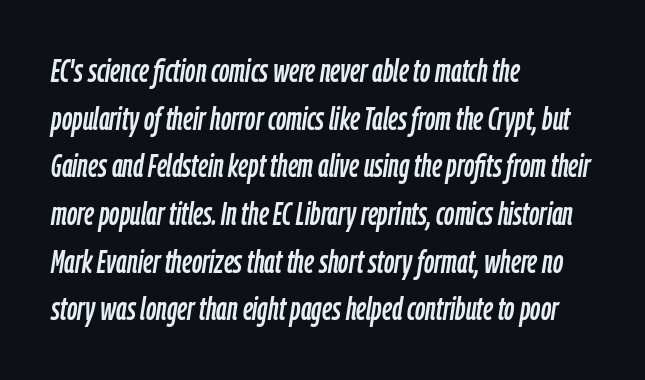
Character widths vary here, with narrow letters taking less room than wide ones. Is the block centered? No — it sits flush against the left margin. Successive baselines arrive at the customary interval. Every character sits at an angle, as italics do. No word sits above an underline.
